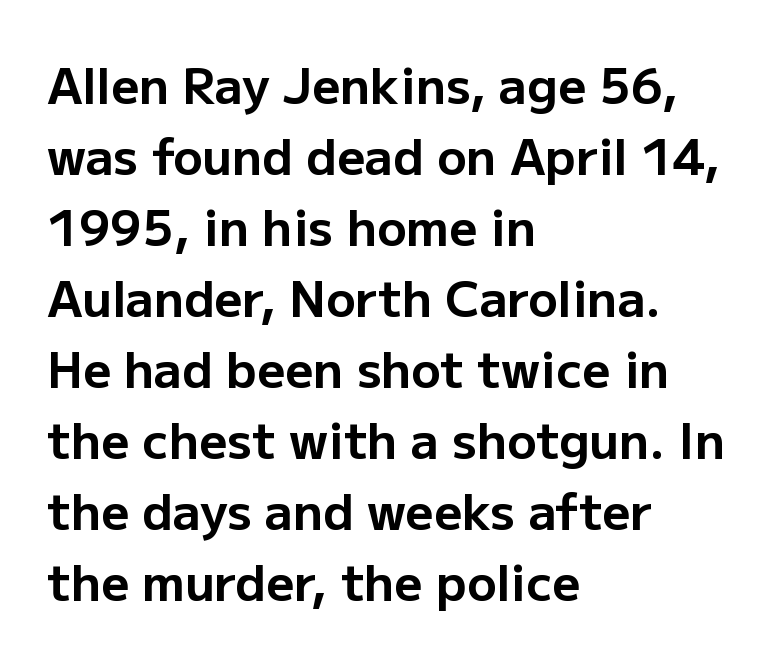
Q: Is the text bold? A: Yes.
Q: Is the text italic (slanted)? A: No, it is upright.
Q: Is the typeface a serif or a sans-serif typeface? A: Sans-serif.
Q: Is the text underlined? A: No.
Q: How is the paragraph aligned? A: Left-aligned.
Q: Is the spacing between letters normal or unusually wide? A: Normal.
Q: Is the spacing between lines tight, normal or loose? A: Normal.
Q: Width (condensed, normal, or wide)? A: Normal.
Q: Stroke contrast? A: Low.
Q: x-height? A: Medium.
Q: Monospaced? A: No.
